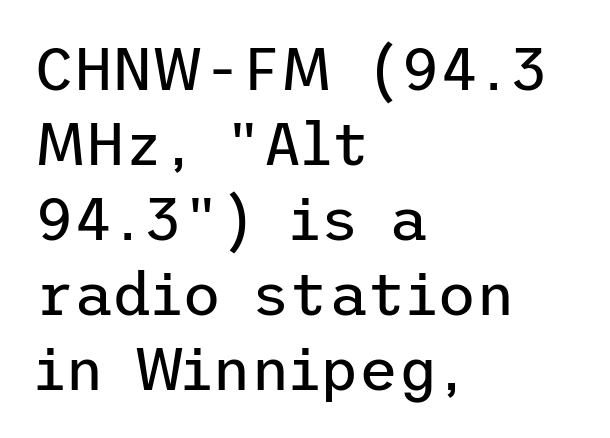
{"serif": "no", "italic": "no", "bold": "no", "weight": "regular", "width": "normal", "stroke_contrast": "low", "x_height": "medium", "underline": "no", "align": "left", "line_spacing": "normal", "line_spacing_ratio": 1.25, "letter_spacing": "normal", "letter_spacing_em": 0.0, "glyph_px": 60}
